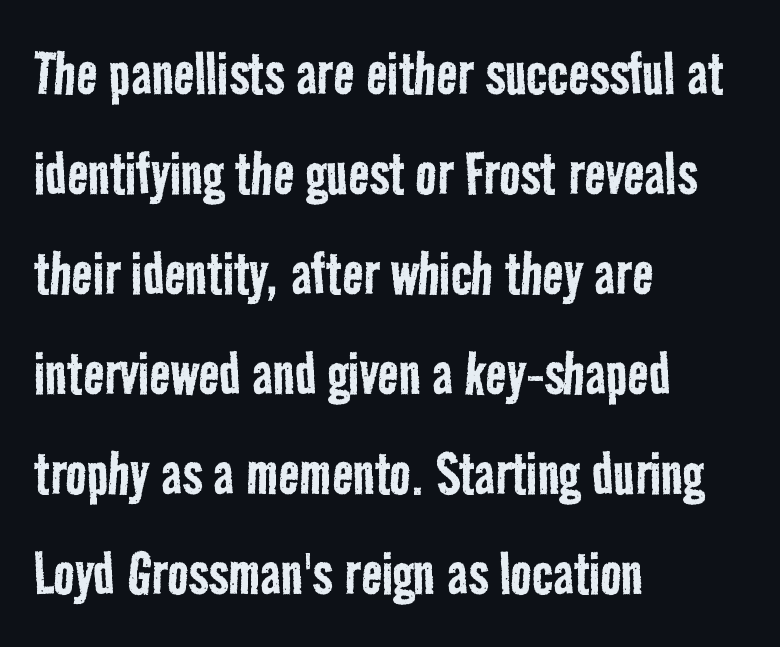
The image shows 70 px regular-weight, condensed sans-serif type; set left-aligned, normal line spacing (1.43x), normal letter spacing, not underlined; low stroke contrast and a medium x-height.
